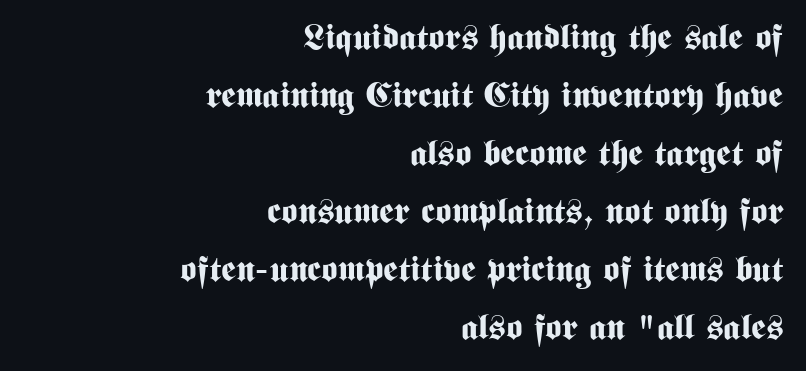
{"serif": "no", "italic": "no", "bold": "yes", "weight": "bold", "width": "condensed", "stroke_contrast": "medium", "x_height": "medium", "monospaced": "no", "underline": "no", "align": "right", "line_spacing": "normal", "line_spacing_ratio": 1.66, "letter_spacing": "normal", "letter_spacing_em": 0.0, "glyph_px": 35}
